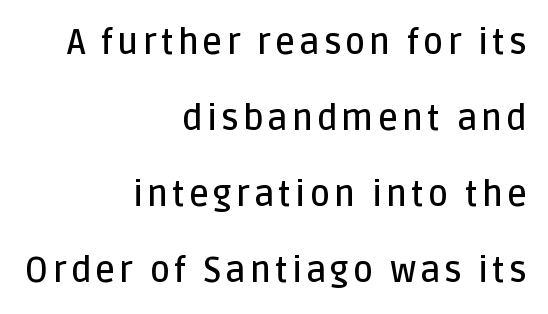
The image shows 35 px semibold sans-serif type, upright; set right-aligned, loose line spacing (2.17x), not underlined; low stroke contrast and a large x-height.
